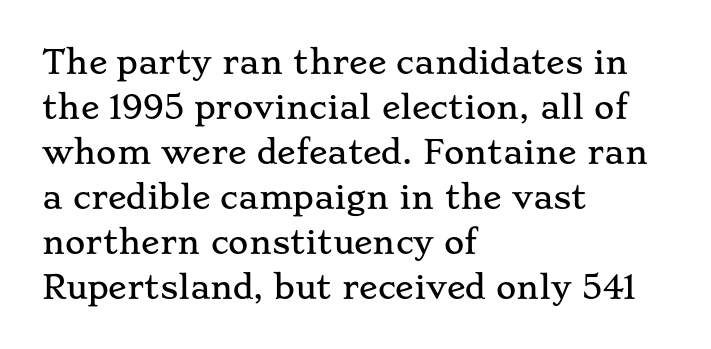
The image shows 31 px wide serif type, upright; set left-aligned, normal line spacing (1.45x), normal letter spacing, not underlined; low stroke contrast and a small x-height.
